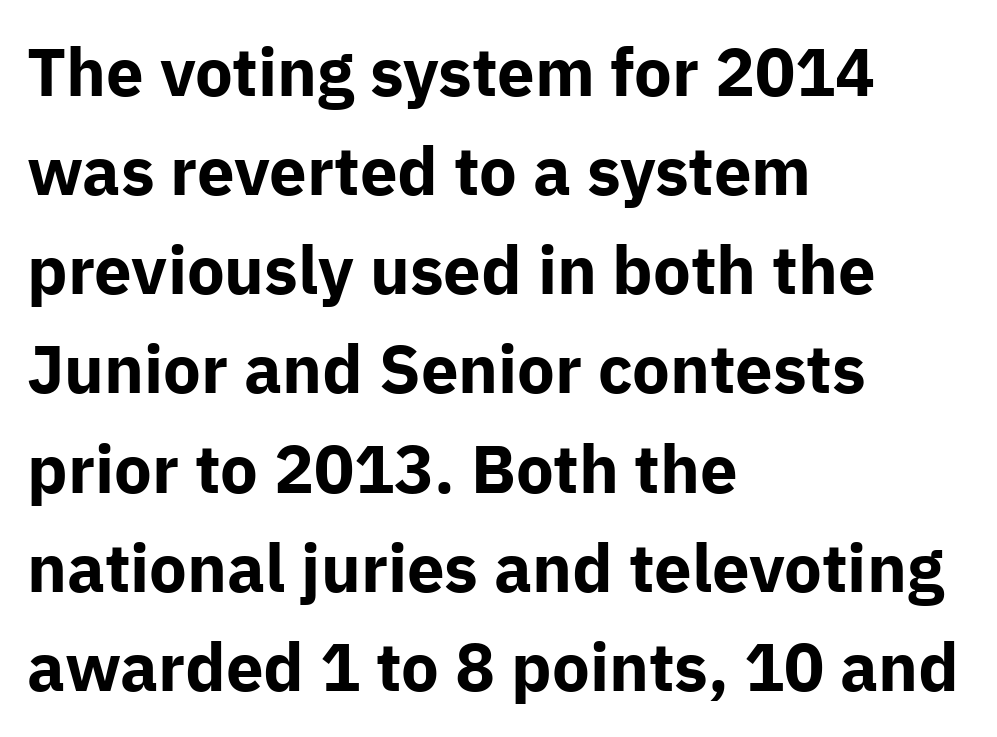
The image shows 67 px bold sans-serif type, upright; set left-aligned, normal line spacing (1.48x), normal letter spacing, not underlined; low stroke contrast and a medium x-height.
